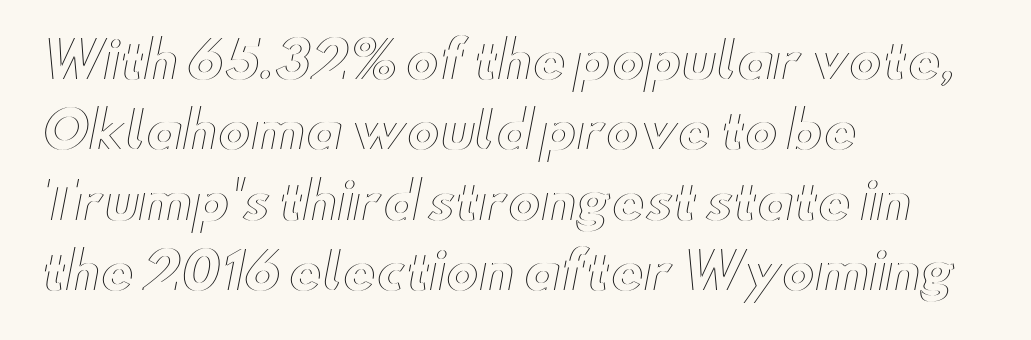
These lines are set flush left with a ragged right edge. A typesetter would call this proportional, since set widths differ per character. Spacing between characters is what you'd get straight out of the box.
